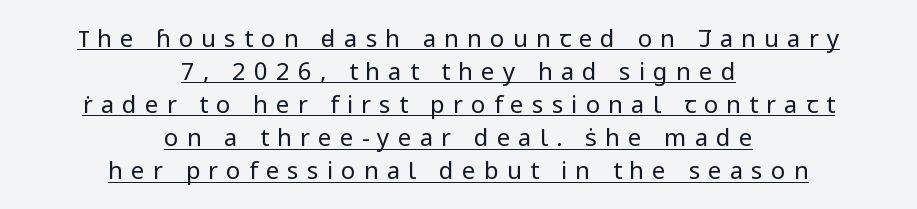
Regarding leading, the lines here are spaced in the standard way. Visually the block forms a symmetrical silhouette, jagged on both flanks. In terms of letterspacing, this is a distinctly airy, spread setting. Summary of weight: not heavy and not bold. Italic? Not at all — the glyphs are vertical. Students, observe the line beneath the letters — that is underlining.
